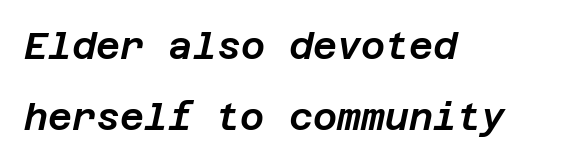
This sample uses plain, unmodified letter spacing. You could fit nearly another row in the gap between these rows. The setting favours the left margin, as ordinary paragraphs usually do. The glyphs look as if they've been sheared to an angle. The space beneath each line is pristine and unruled.
